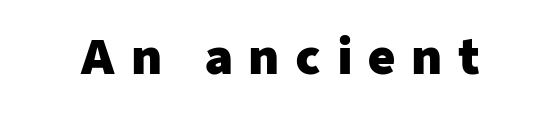
Q: Is the text bold? A: Yes.
Q: Is the text italic (slanted)? A: No, it is upright.
Q: Is the typeface a serif or a sans-serif typeface? A: Sans-serif.
Q: Is the text underlined? A: No.
Q: Is the spacing between letters normal or unusually wide? A: Unusually wide.
Q: Width (condensed, normal, or wide)? A: Normal.
Q: Stroke contrast? A: Low.
Q: x-height? A: Medium.
Q: Monospaced? A: No.
